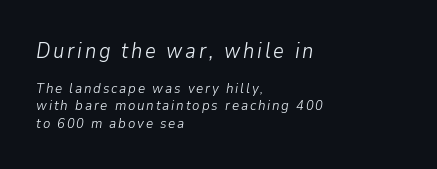
{"italic": "yes", "lean": "right", "slant_degrees": 9, "bold": "no", "underline": "no", "align": "left", "line_spacing_ratio": 1.22, "larger_block": "first", "size_ratio": 1.5, "glyph_px": 21}
